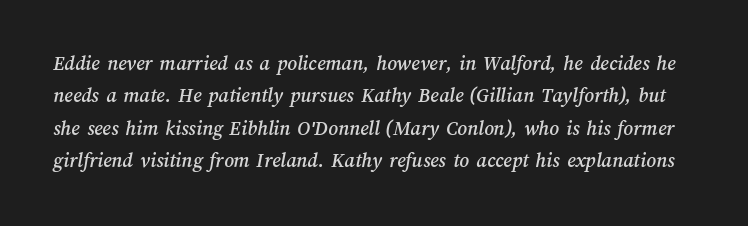
The image shows 21 px text type; set normal line spacing (1.54x), normal letter spacing, not underlined.
